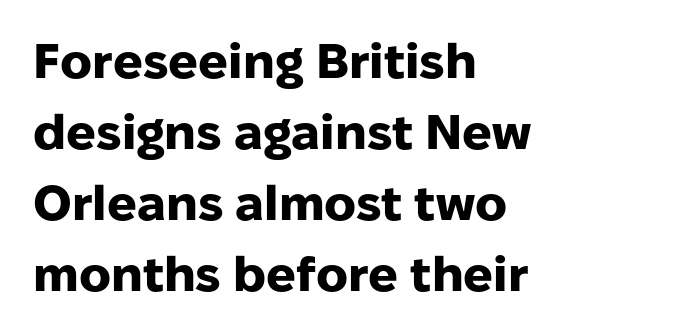
Q: Is the text bold? A: Yes.
Q: Is the text italic (slanted)? A: No, it is upright.
Q: Is the typeface a serif or a sans-serif typeface? A: Sans-serif.
Q: Is the text underlined? A: No.
Q: How is the paragraph aligned? A: Left-aligned.
Q: Is the spacing between letters normal or unusually wide? A: Normal.
Q: Is the spacing between lines tight, normal or loose? A: Normal.
Q: Width (condensed, normal, or wide)? A: Normal.
Q: Stroke contrast? A: Low.
Q: x-height? A: Medium.
Q: Monospaced? A: No.
